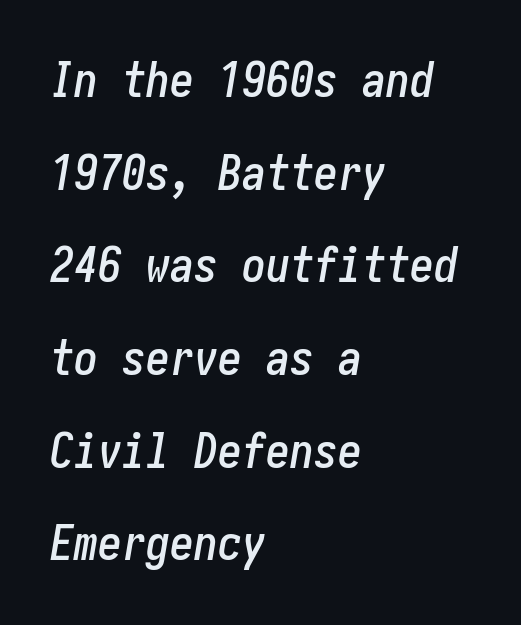
Q: Is the text italic (slanted)? A: Yes, it leans right by about 10 degrees.
Q: Is the text underlined? A: No.
Q: How is the paragraph aligned? A: Left-aligned.
Q: Is the spacing between letters normal or unusually wide? A: Normal.
Q: Is the spacing between lines tight, normal or loose? A: Loose.
Q: Width (condensed, normal, or wide)? A: Condensed.
Q: Stroke contrast? A: Low.
Q: x-height? A: Medium.
